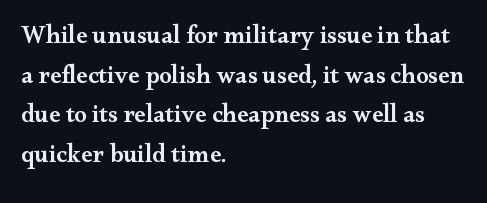
Q: Is the text bold? A: Semi-bold.
Q: Is the text italic (slanted)? A: No, it is upright.
Q: Is the text underlined? A: No.
Q: How is the paragraph aligned? A: Left-aligned.
Q: Is the spacing between letters normal or unusually wide? A: Normal.
Q: Is the spacing between lines tight, normal or loose? A: Normal.
